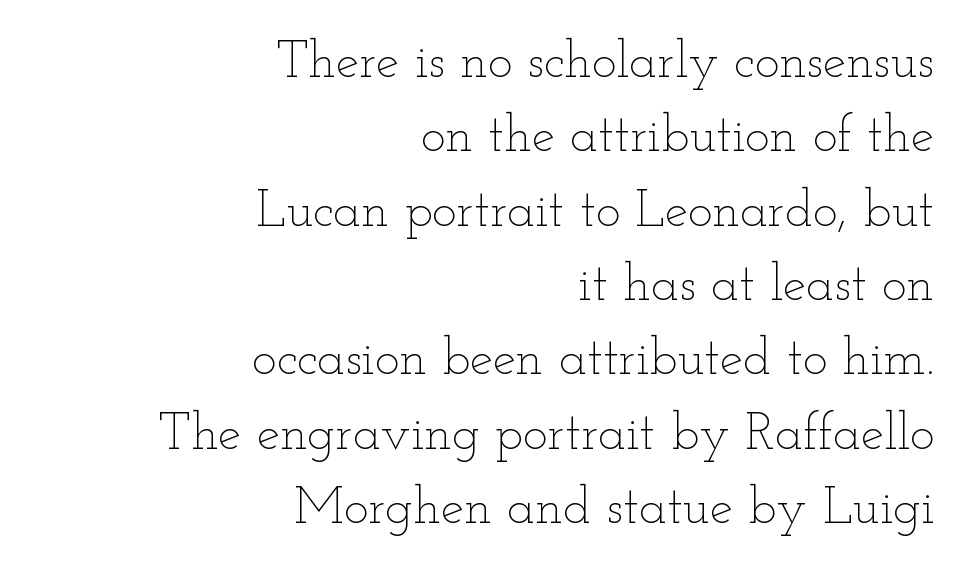
The ragged edge is on the left, which tells us the setting is flush right. Do the letters lean? They stand straight. The letters advance in unequal steps, a hallmark of proportional type. The face used here is rendered with its standard letterfit.
